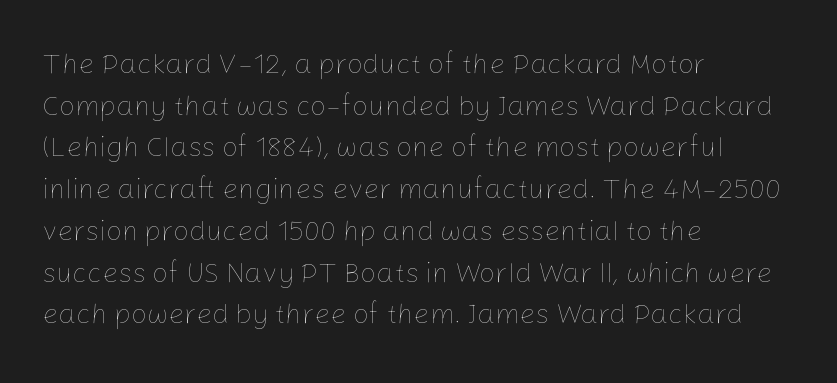
{"italic": "no", "bold": "no", "weight": "thin", "width": "normal", "stroke_contrast": "low", "x_height": "medium", "monospaced": "no", "underline": "no", "align": "left", "line_spacing": "normal", "line_spacing_ratio": 1.49, "letter_spacing": "normal", "letter_spacing_em": 0.0, "glyph_px": 28}
